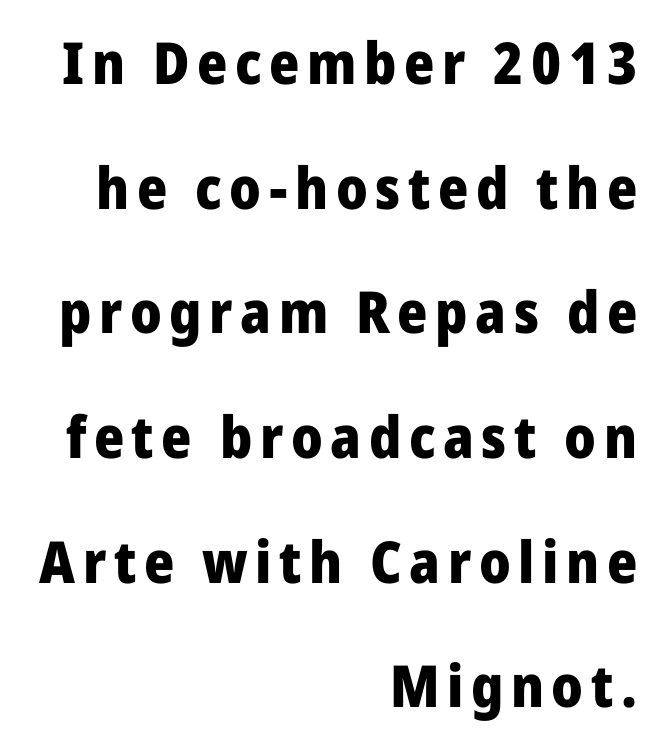
Look at the bottom of the vertical strokes: they stop flat, with no serifs. On the weight axis this lands at bold, roughly 700. This sample trades compactness for vertical openness between lines. The ragged edge is on the left, which tells us the setting is flush right.
